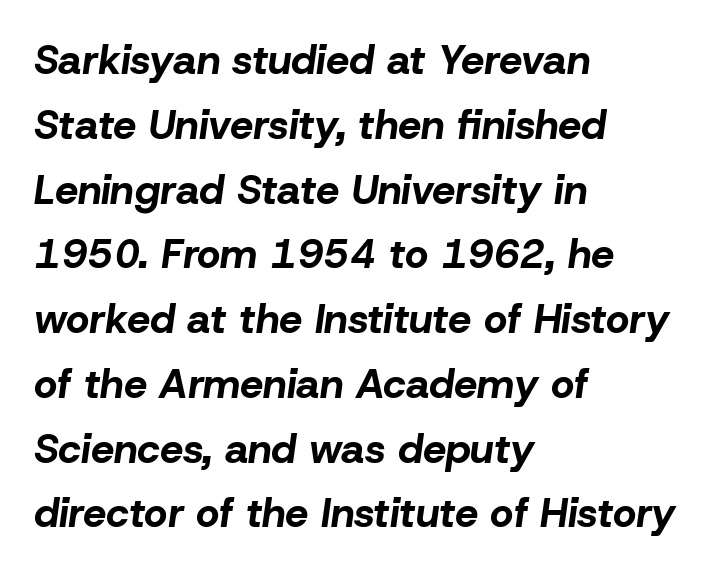
{"italic": "yes", "lean": "right", "slant_degrees": 8, "bold": "yes", "weight": "bold", "width": "normal", "stroke_contrast": "low", "x_height": "medium", "monospaced": "no", "underline": "no", "align": "left", "line_spacing": "normal", "line_spacing_ratio": 1.58, "letter_spacing": "normal", "letter_spacing_em": 0.0, "glyph_px": 41}
